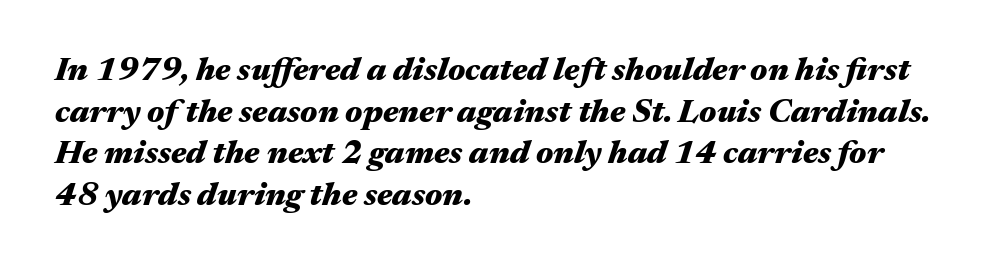
The image shows 33 px heavy, wide type, italic (leaning right); set left-aligned, normal line spacing (1.26x), normal letter spacing, not underlined; medium stroke contrast and a medium x-height.
